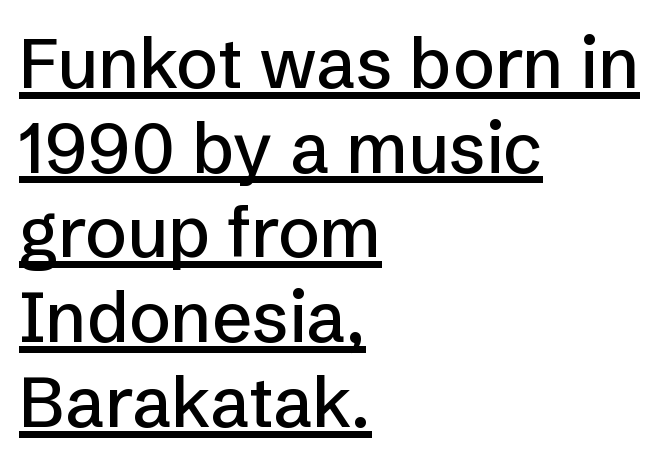
These characters rest on top of a visible drawn line. The paragraph has a hard left edge and a soft right edge. Ordinary non-slanted type is in use. Letterform terminals end flat and unadorned throughout the passage. Spacing between characters is what you'd get straight out of the box.
